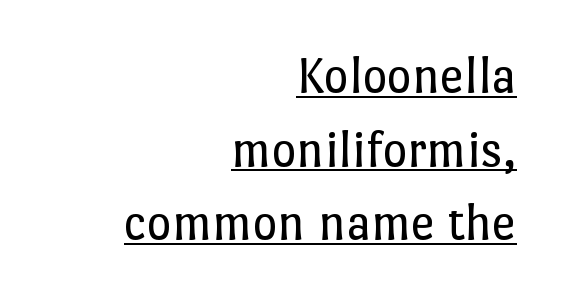
Q: Is the text bold? A: No.
Q: Is the text italic (slanted)? A: No, it is upright.
Q: Is the text underlined? A: Yes.
Q: How is the paragraph aligned? A: Right-aligned.
Q: Is the spacing between letters normal or unusually wide? A: Normal.
Q: Is the spacing between lines tight, normal or loose? A: Normal.
Q: Width (condensed, normal, or wide)? A: Normal.
Q: Stroke contrast? A: Low.
Q: x-height? A: Medium.
Q: Monospaced? A: No.
